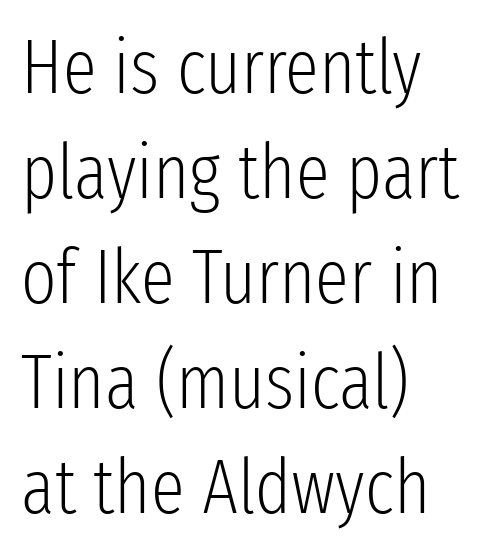
{"serif": "no", "italic": "no", "bold": "no", "weight": "light", "width": "condensed", "stroke_contrast": "low", "x_height": "medium", "monospaced": "no", "underline": "no", "align": "left", "line_spacing": "normal", "line_spacing_ratio": 1.38, "letter_spacing": "normal", "letter_spacing_em": 0.0, "glyph_px": 76}
